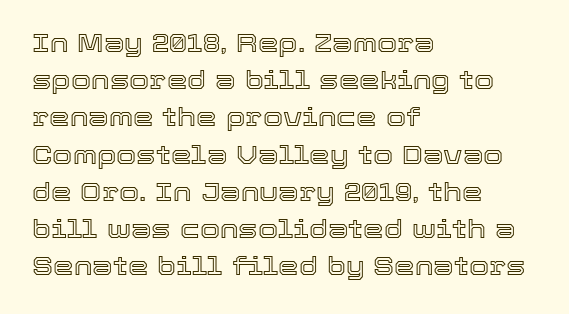
The passage is arranged the way most books set body copy — flush left. No extra tracking has been applied to these lines. You can tell it's not italic because the verticals are truly vertical. The leading is moderate, giving the passage an even texture. The specimen omits any rule beneath the text block's lines.
